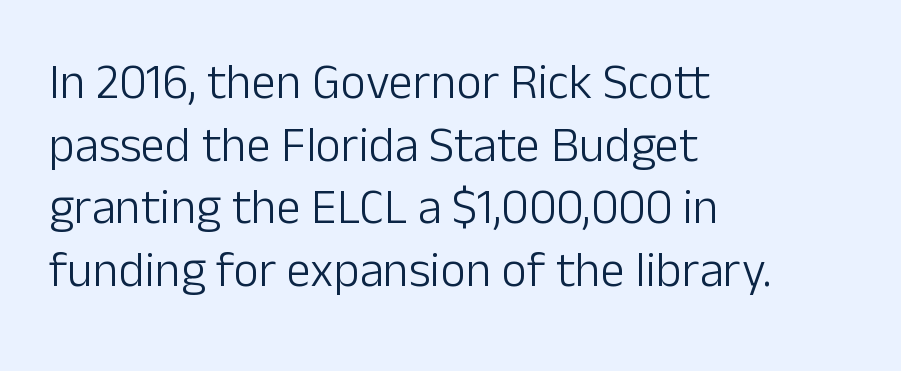
You could not count columns in this text — the font is proportionally spaced. The font's upright variant was chosen for this text. The rendering uses a moderate line-height, typical for paragraphs. Nope, no serifs anywhere on these letters. Horizontal alignment here is leftward, the default for most running prose. Nothing heavy about these letters — not bold at all.
